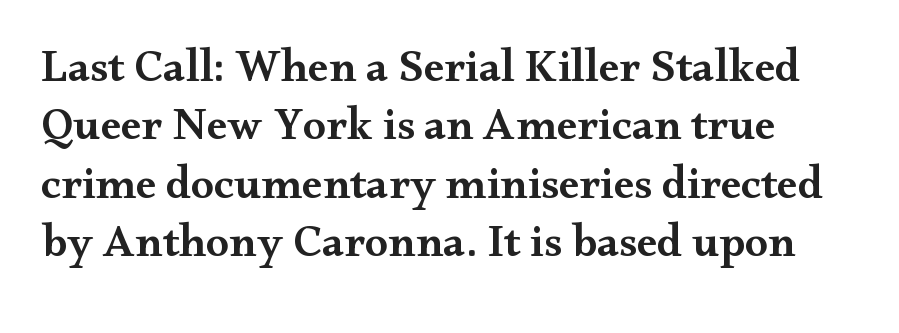
Q: Is the text bold? A: Semi-bold.
Q: Is the text italic (slanted)? A: No, it is upright.
Q: Is the typeface a serif or a sans-serif typeface? A: Serif.
Q: Is the text underlined? A: No.
Q: How is the paragraph aligned? A: Left-aligned.
Q: Is the spacing between letters normal or unusually wide? A: Normal.
Q: Is the spacing between lines tight, normal or loose? A: Normal.
Q: Width (condensed, normal, or wide)? A: Wide.
Q: Stroke contrast? A: Medium.
Q: x-height? A: Small.
Q: Monospaced? A: No.
